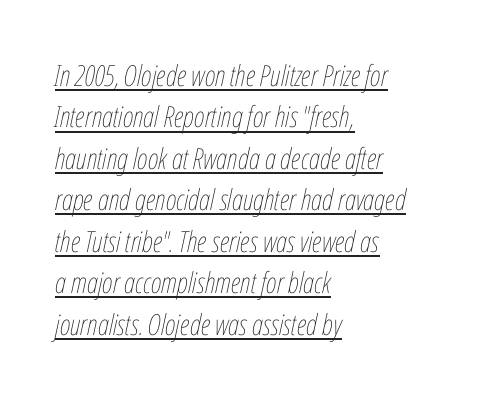
The image shows 29 px thin, condensed type, italic (leaning right); set left-aligned, normal line spacing (1.43x), normal letter spacing, underlined; low stroke contrast and a medium x-height.
